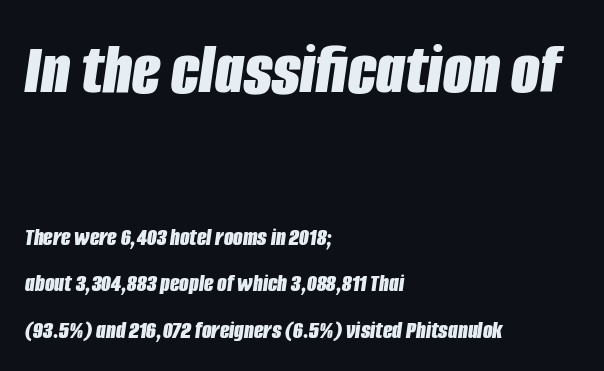
This rendering leaves character spacing at its baseline value. Bold? Absolutely — the strokes are thick and heavy. A typesetter would mark this as italic. The ragged edge is on the right, which tells us the setting is flush left.
